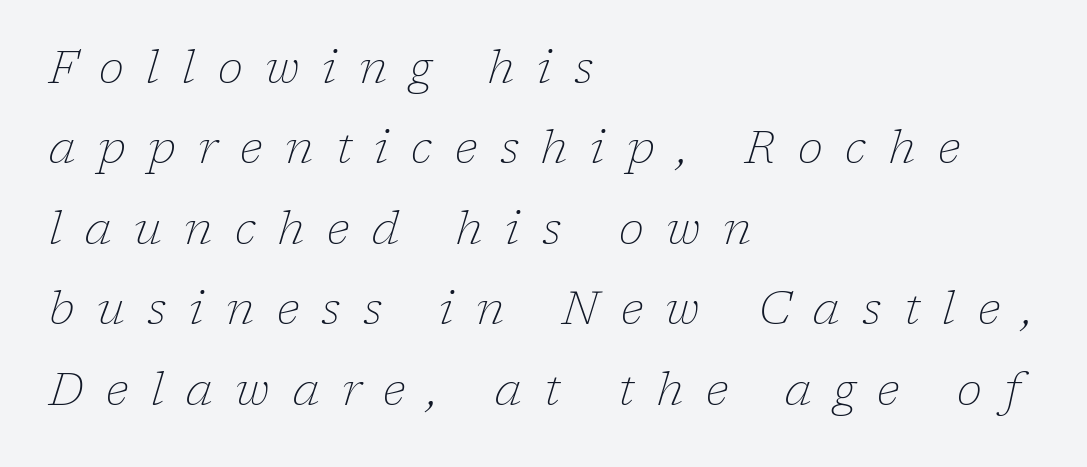
Q: Is the text bold? A: No.
Q: Is the text italic (slanted)? A: Yes, it leans right by about 17 degrees.
Q: Is the typeface a serif or a sans-serif typeface? A: Serif.
Q: Is the text underlined? A: No.
Q: How is the paragraph aligned? A: Left-aligned.
Q: Is the spacing between letters normal or unusually wide? A: Unusually wide.
Q: Width (condensed, normal, or wide)? A: Normal.
Q: Stroke contrast? A: Low.
Q: x-height? A: Medium.
Q: Monospaced? A: No.
